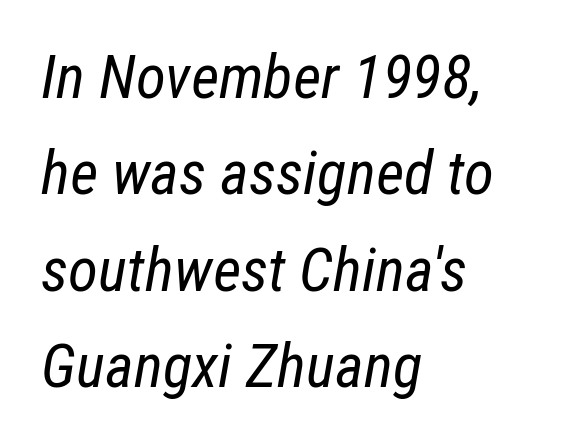
Which margin do the lines hug? The left one — the right edge is uneven. Heaviness? Minimal to ordinary, like unemphasized prose. Varying glyph widths throughout — classic text-font behaviour. Decoration check: the copy has no underline.
